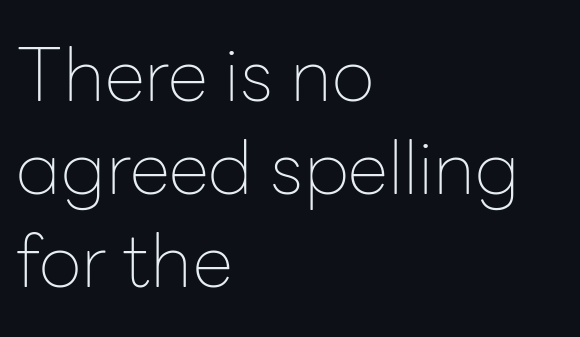
The image shows 74 px thin sans-serif type, upright; set left-aligned, normal line spacing (1.26x), normal letter spacing, not underlined; low stroke contrast and a medium x-height.
